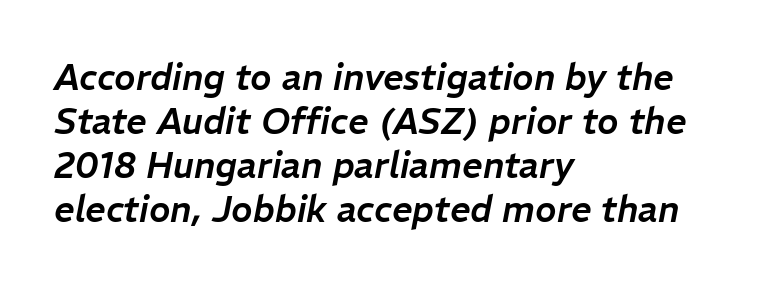
The image shows 36 px text type, italic (leaning right); set left-aligned, line spacing 1.22x, normal letter spacing, not underlined; low stroke contrast and a medium x-height.
